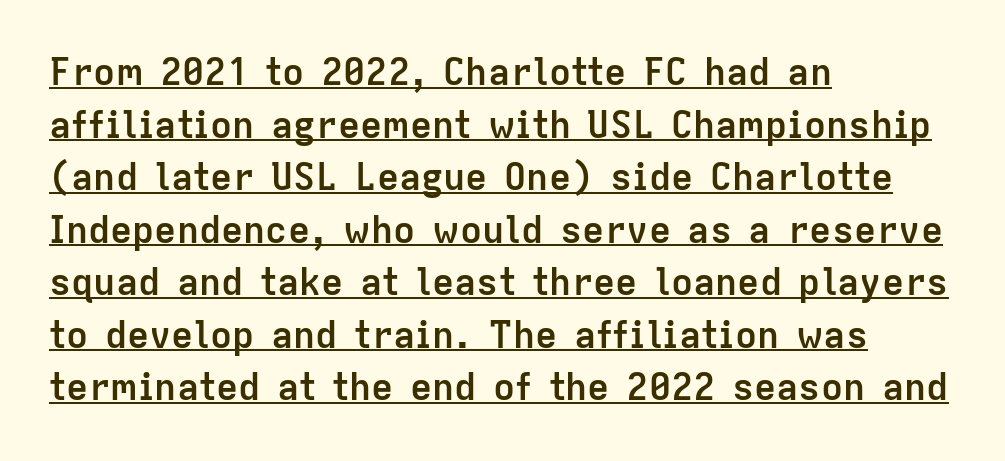
Q: Is the text bold? A: Yes.
Q: Is the text italic (slanted)? A: No, it is upright.
Q: Is the typeface a serif or a sans-serif typeface? A: Sans-serif.
Q: Is the text underlined? A: Yes.
Q: How is the paragraph aligned? A: Left-aligned.
Q: Is the spacing between letters normal or unusually wide? A: Normal.
Q: Is the spacing between lines tight, normal or loose? A: Normal.
Q: Width (condensed, normal, or wide)? A: Normal.
Q: Stroke contrast? A: Low.
Q: x-height? A: Medium.
Q: Monospaced? A: No.
